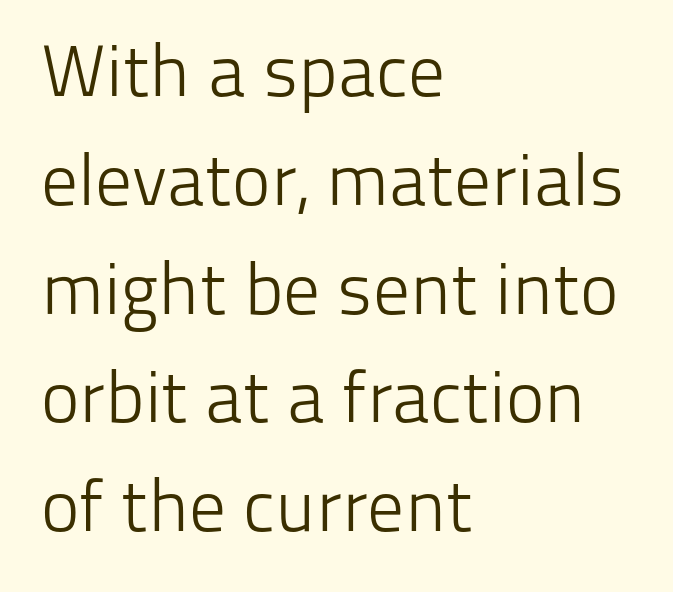
Q: Is the text bold? A: No.
Q: Is the text italic (slanted)? A: No, it is upright.
Q: Is the typeface a serif or a sans-serif typeface? A: Sans-serif.
Q: Is the text underlined? A: No.
Q: How is the paragraph aligned? A: Left-aligned.
Q: Is the spacing between letters normal or unusually wide? A: Normal.
Q: Is the spacing between lines tight, normal or loose? A: Normal.
Q: Width (condensed, normal, or wide)? A: Normal.
Q: Stroke contrast? A: Low.
Q: x-height? A: Medium.
Q: Monospaced? A: No.
